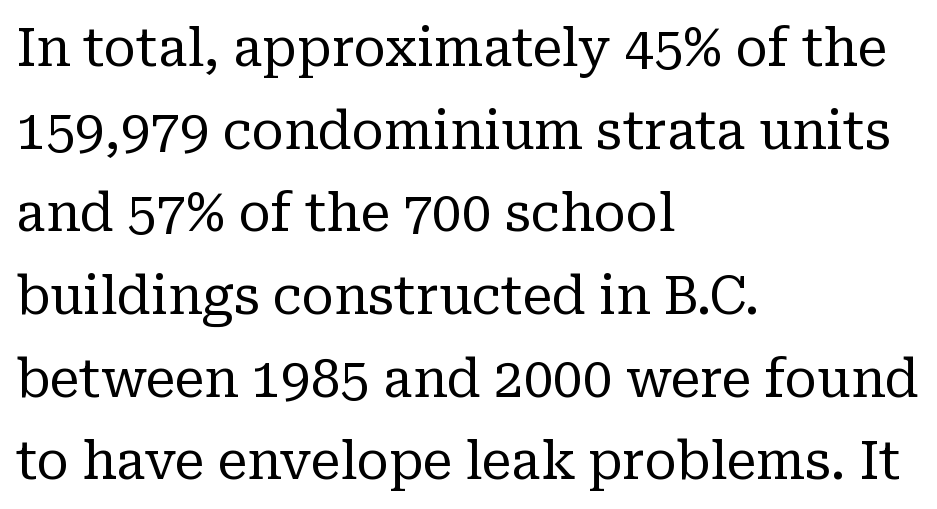
Q: Is the text bold? A: No.
Q: Is the text italic (slanted)? A: No, it is upright.
Q: Is the typeface a serif or a sans-serif typeface? A: Serif.
Q: Is the text underlined? A: No.
Q: How is the paragraph aligned? A: Left-aligned.
Q: Is the spacing between letters normal or unusually wide? A: Normal.
Q: Is the spacing between lines tight, normal or loose? A: Normal.
Q: Width (condensed, normal, or wide)? A: Normal.
Q: Stroke contrast? A: Low.
Q: x-height? A: Medium.
Q: Monospaced? A: No.
